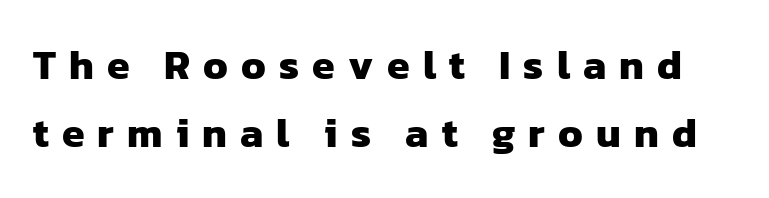
Q: Is the text bold? A: Yes.
Q: Is the typeface a serif or a sans-serif typeface? A: Sans-serif.
Q: Is the text underlined? A: No.
Q: Is the spacing between letters normal or unusually wide? A: Unusually wide.
Q: Is the spacing between lines tight, normal or loose? A: Normal.
Q: Width (condensed, normal, or wide)? A: Normal.
Q: Stroke contrast? A: Low.
Q: x-height? A: Medium.
Q: Monospaced? A: No.
